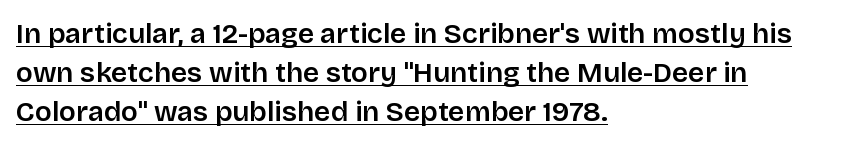
{"serif": "no", "italic": "no", "bold": "semi", "weight": "semibold", "width": "normal", "stroke_contrast": "low", "x_height": "large", "monospaced": "no", "underline": "yes", "align": "left", "line_spacing": "normal", "line_spacing_ratio": 1.4, "letter_spacing": "normal", "letter_spacing_em": 0.0, "glyph_px": 28}
